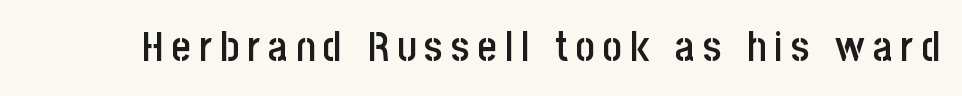
The image shows 41 px semibold, condensed sans-serif type, upright; set unusually wide letter spacing (+0.2 em), not underlined; low stroke contrast and a large x-height.
